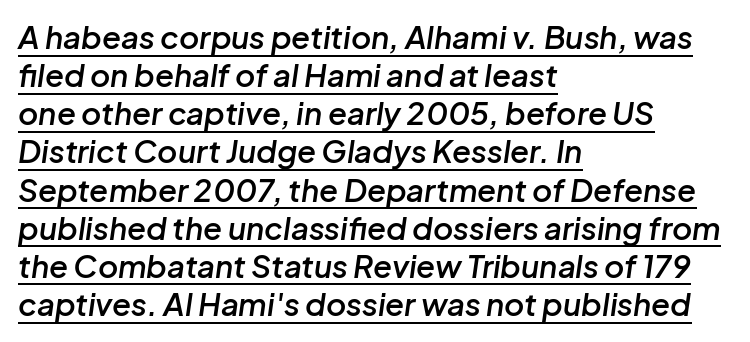
Every word sits above its own underline. Compared with an ordinary text face, these strokes are moderately heavier — a semibold. Here the designer chose a conventional face with non-uniform glyph widths. The rendering applies a slant to the glyphs. Horizontally, the lines are justified to the leading edge only.
